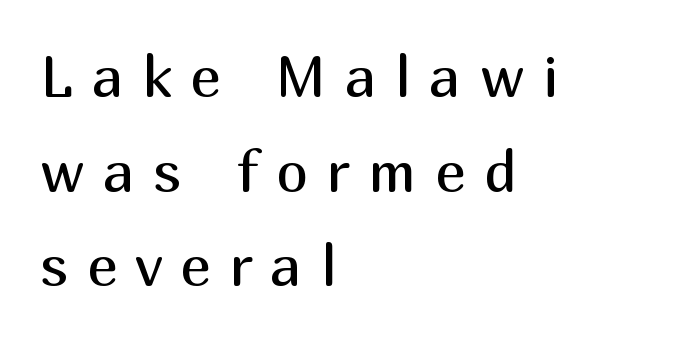
{"serif": "no", "italic": "no", "bold": "no", "weight": "regular", "width": "normal", "stroke_contrast": "medium", "x_height": "medium", "monospaced": "no", "underline": "no", "align": "left", "line_spacing": "normal", "line_spacing_ratio": 1.63, "letter_spacing": "wide", "letter_spacing_em": 0.32, "glyph_px": 58}
